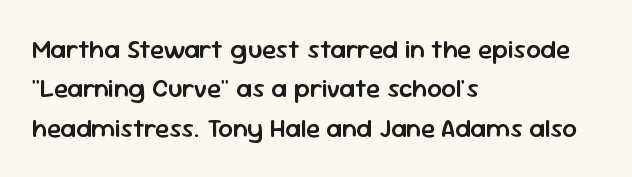
Layout note: lines flush left. The rendering uses a moderate line-height, typical for paragraphs. The typography opts for an upright posture over an oblique one. Weight check: semibold — heavier than regular, not quite bold. The area under the type is left untouched.
